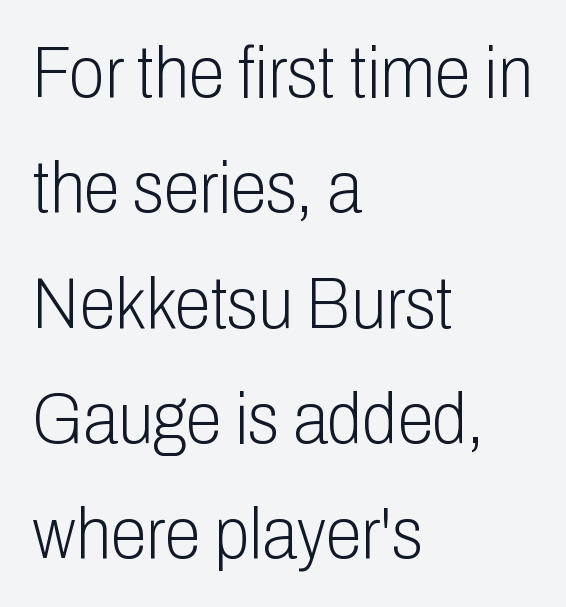
The image shows 73 px light, condensed sans-serif type, upright; set left-aligned, normal line spacing (1.58x), normal letter spacing, not underlined; low stroke contrast and a medium x-height.
